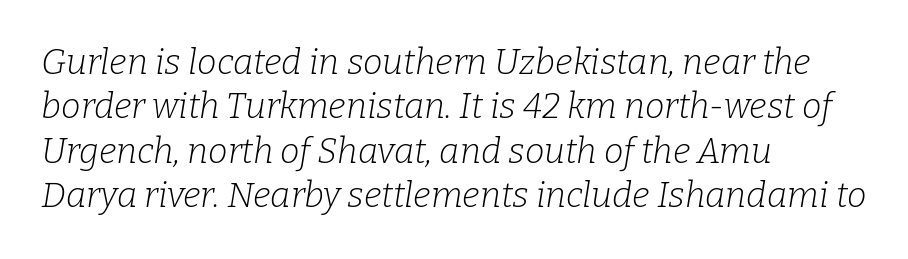
The passage shown is not bold in any degree. The passage shown is typeset with a serif family. Tracking here is standard; glyphs follow each other at the usual distance. Would a proofreader flag this as italicized? Yes. The lines sit at an ordinary, default distance from one another. The typesetter chose a ragged-right arrangement here.
